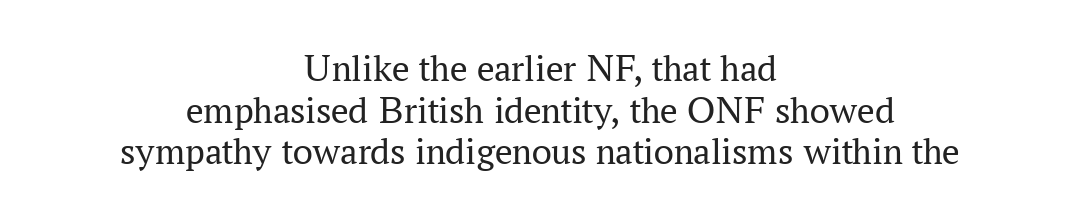
Q: Is the text bold? A: No.
Q: Is the text italic (slanted)? A: No, it is upright.
Q: Is the typeface a serif or a sans-serif typeface? A: Serif.
Q: Is the text underlined? A: No.
Q: How is the paragraph aligned? A: Centered.
Q: Is the spacing between letters normal or unusually wide? A: Normal.
Q: Is the spacing between lines tight, normal or loose? A: Tight.
Q: Width (condensed, normal, or wide)? A: Normal.
Q: Stroke contrast? A: Medium.
Q: x-height? A: Medium.
Q: Monospaced? A: No.
